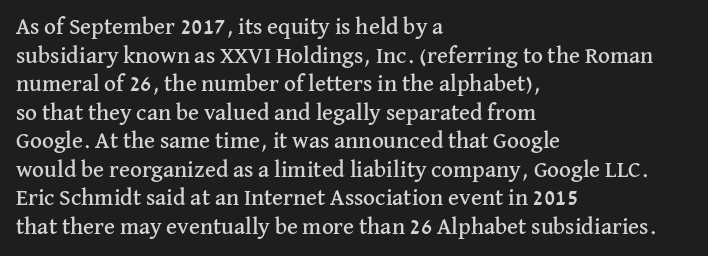
{"italic": "no", "underline": "no", "align": "left", "line_spacing_ratio": 1.24, "letter_spacing": "normal", "letter_spacing_em": 0.0, "glyph_px": 23}
